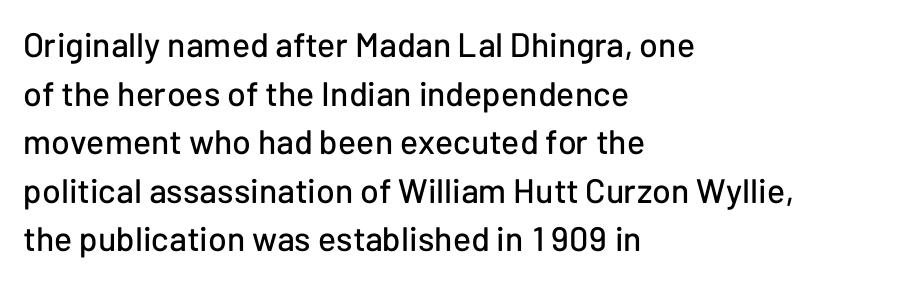
Q: Is the text italic (slanted)? A: No, it is upright.
Q: Is the typeface a serif or a sans-serif typeface? A: Sans-serif.
Q: Is the text underlined? A: No.
Q: How is the paragraph aligned? A: Left-aligned.
Q: Is the spacing between letters normal or unusually wide? A: Normal.
Q: Is the spacing between lines tight, normal or loose? A: Normal.
Q: Width (condensed, normal, or wide)? A: Normal.
Q: Stroke contrast? A: Low.
Q: x-height? A: Medium.
Q: Monospaced? A: No.
